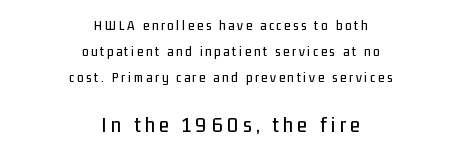
The composition opens small and finishes big. A typesetter would call this heavily tracked-out type. Where is the straight margin? There isn't one; the lines are centered. Quick note: not italic, upright.
